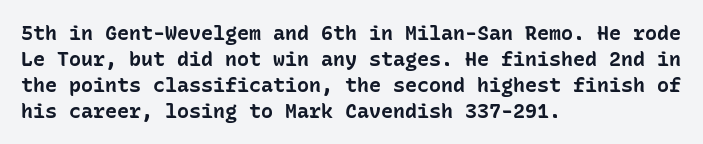
Q: Is the text bold? A: Yes.
Q: Is the text italic (slanted)? A: No, it is upright.
Q: Is the text underlined? A: No.
Q: How is the paragraph aligned? A: Left-aligned.
Q: Is the spacing between letters normal or unusually wide? A: Normal.
Q: Is the spacing between lines tight, normal or loose? A: Normal.
